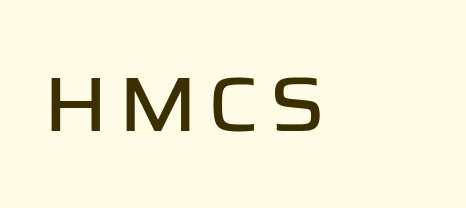
The glyphs are unaccompanied by any horizontal stroke below them. Type style note: lacks serifs. Is this a fixed-width face? No — the glyphs have proportional, varying widths. This sample is left-justified, so line endings fall wherever the words run out.
